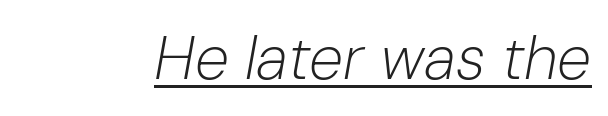
Q: Is the text bold? A: No.
Q: Is the text italic (slanted)? A: Yes, it leans right by about 10 degrees.
Q: Is the text underlined? A: Yes.
Q: Is the spacing between letters normal or unusually wide? A: Normal.
Q: Width (condensed, normal, or wide)? A: Normal.
Q: Stroke contrast? A: Low.
Q: x-height? A: Medium.
Q: Monospaced? A: No.
